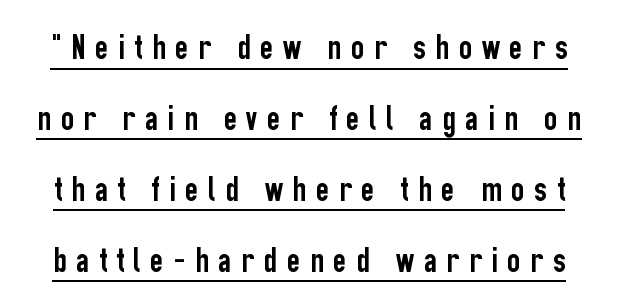
Q: Is the text italic (slanted)? A: No, it is upright.
Q: Is the typeface a serif or a sans-serif typeface? A: Sans-serif.
Q: Is the text underlined? A: Yes.
Q: Is the spacing between letters normal or unusually wide? A: Unusually wide.
Q: Is the spacing between lines tight, normal or loose? A: Loose.
Q: Width (condensed, normal, or wide)? A: Condensed.
Q: Stroke contrast? A: Low.
Q: x-height? A: Medium.
Q: Monospaced? A: No.
